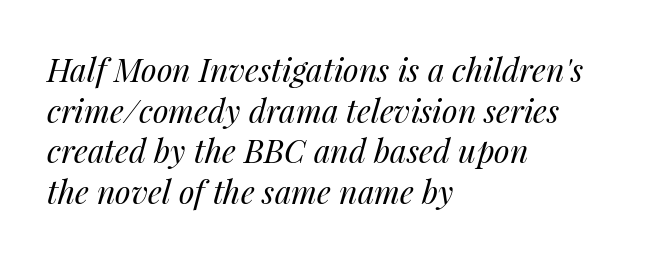
{"italic": "yes", "lean": "right", "slant_degrees": 14, "bold": "no", "weight": "regular", "width": "normal", "stroke_contrast": "medium", "x_height": "medium", "monospaced": "no", "underline": "no", "align": "left", "line_spacing": "normal", "line_spacing_ratio": 1.27, "letter_spacing": "normal", "letter_spacing_em": 0.0, "glyph_px": 32}
